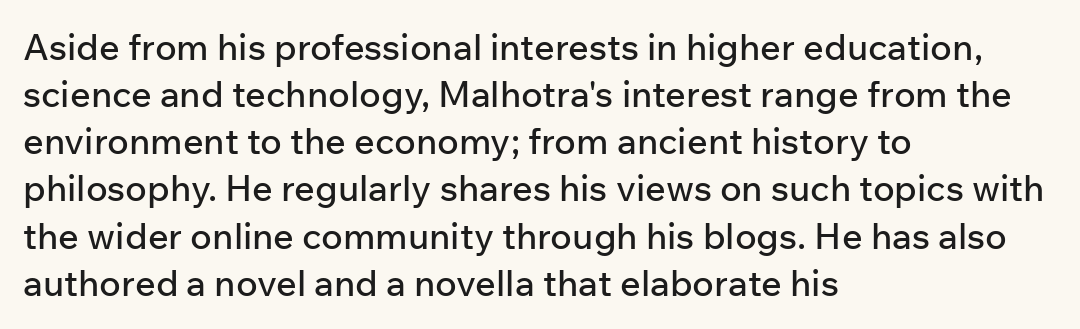
The image shows 36 px sans-serif type, upright; set left-aligned, normal line spacing (1.31x), normal letter spacing, not underlined; low stroke contrast and a medium x-height.
